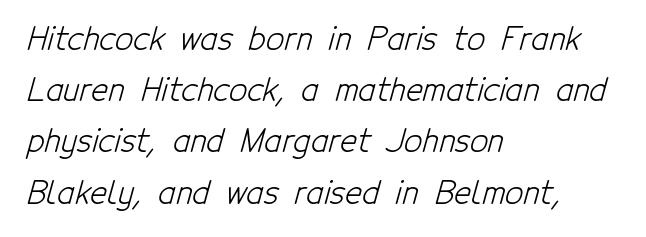
The letters sit at their default tracking, neither squeezed nor spread. Nothing heavy about these letters — not bold at all. Think of a printed novel: that variable character pitch is what you see here. Reading down the block, your eye returns to a fixed left position each line.
